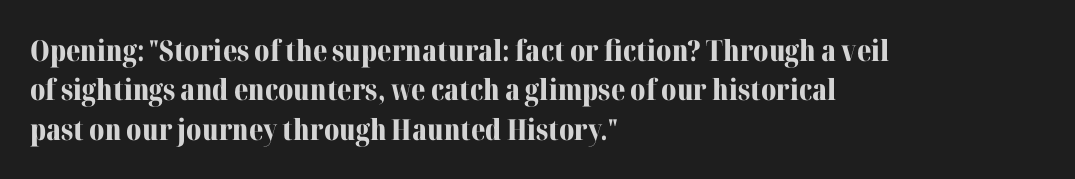
The image shows 29 px bold serif type, upright; set left-aligned, normal line spacing (1.36x), normal letter spacing, not underlined; medium stroke contrast and a medium x-height.
